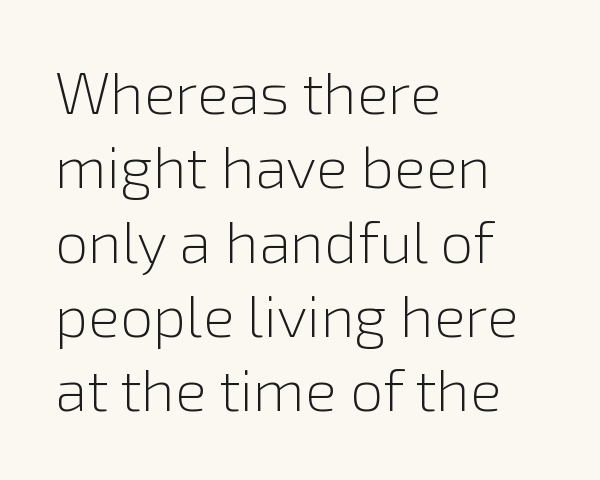
{"serif": "no", "italic": "no", "bold": "no", "weight": "light", "width": "normal", "x_height": "medium", "monospaced": "no", "underline": "no", "align": "left", "line_spacing": "normal", "line_spacing_ratio": 1.26, "letter_spacing": "normal", "letter_spacing_em": 0.0, "glyph_px": 59}
